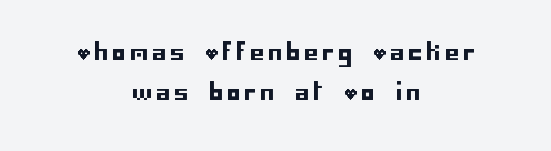
{"italic": "no", "underline": "no", "align": "center", "line_spacing_ratio": 1.84, "letter_spacing": "wide", "letter_spacing_em": 0.2, "glyph_px": 22}
